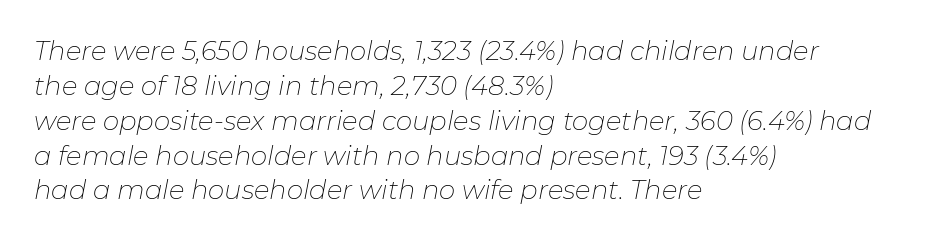
Summary of weight: not heavy and not bold. Evenly set lines give the paragraph a standard silhouette. Where is the straight margin? On the left. The space directly below the letters is spotless. The letterforms sit shoulder to shoulder at normal distance.
